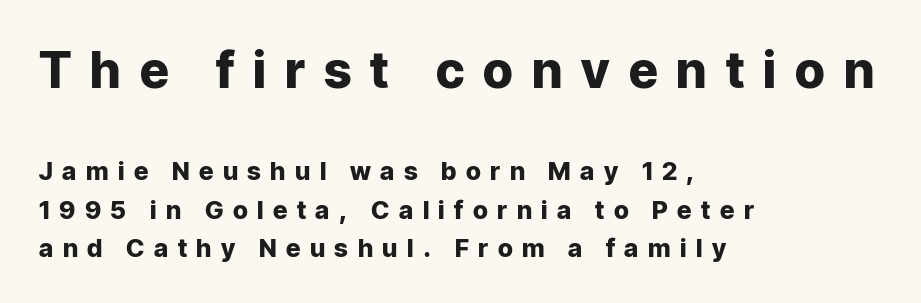
The image shows 50 px heavy sans-serif type, upright; set left-aligned, normal line spacing (1.53x), unusually wide letter spacing (+0.38 em), not underlined; the first (top) block is 2.0x larger; low stroke contrast and a medium x-height.
